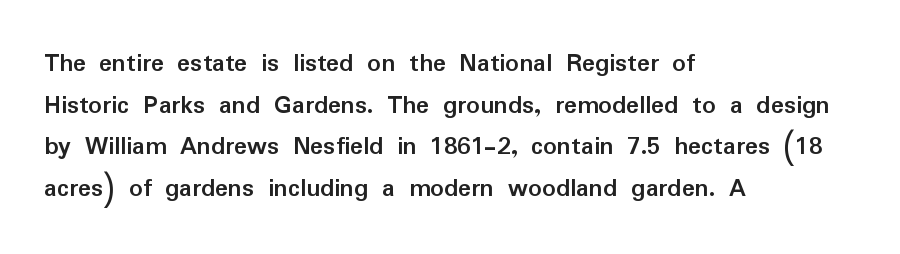
This sample keeps an unexceptional amount of space between lines. Which margin do the lines hug? The left one — the right edge is uneven. The specimen omits any rule beneath the text block's lines. Students, note that the glyphs here touch the page at normal intervals. This is heavy type, rendered in bold.
